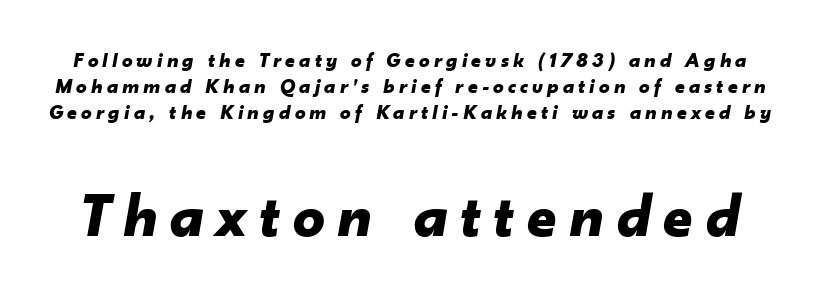
Students, note that the glyphs here are deliberately spaced far apart. These lines sit exactly where default settings would place them. The foot of each line stays bare and open. Each letter keeps its own natural width here, so spacing adapts to shape. Emphasis-style slanted type is in use.
